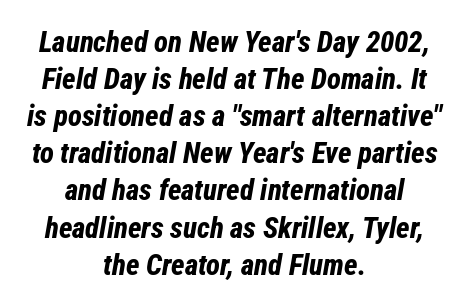
The image shows 29 px bold, condensed type, italic (leaning right); set centered, normal line spacing (1.28x), normal letter spacing, not underlined; low stroke contrast and a medium x-height.
